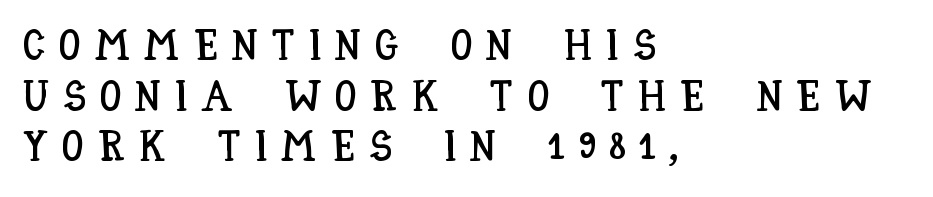
{"italic": "no", "width": "condensed", "stroke_contrast": "low", "x_height": "large", "monospaced": "no", "underline": "no", "align": "left", "line_spacing_ratio": 1.18, "letter_spacing": "wide", "letter_spacing_em": 0.33, "glyph_px": 43}
